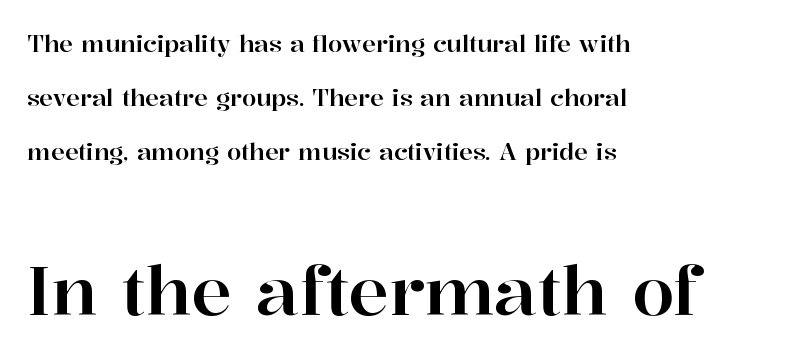
The image shows 68 px serif type, upright; set left-aligned, loose line spacing (2.34x), normal letter spacing, not underlined; the second (bottom) block is 2.96x larger; high stroke contrast and a medium x-height.
